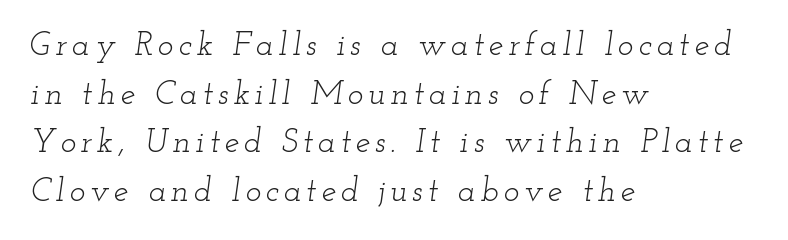
The image shows 33 px light, wide serif type, italic (leaning right); set left-aligned, normal line spacing (1.47x), not underlined; low stroke contrast and a small x-height.
